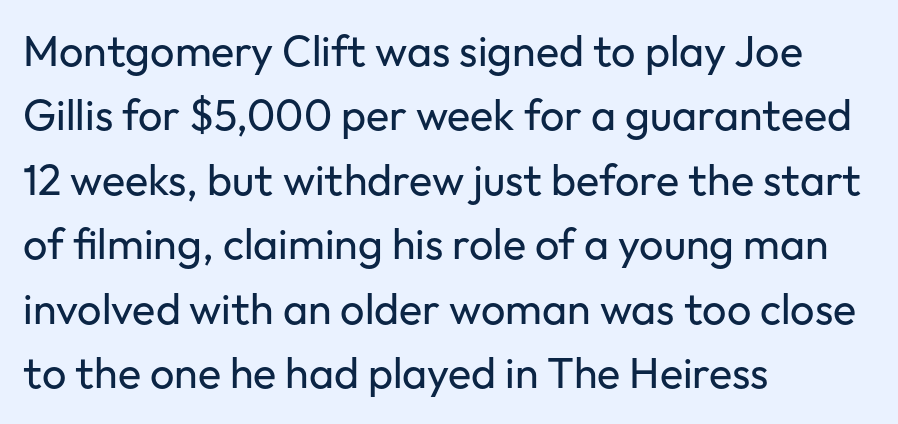
{"serif": "no", "italic": "no", "bold": "no", "weight": "regular", "width": "normal", "stroke_contrast": "low", "x_height": "medium", "monospaced": "no", "underline": "no", "align": "left", "line_spacing": "normal", "line_spacing_ratio": 1.5, "letter_spacing": "normal", "letter_spacing_em": 0.0, "glyph_px": 43}
